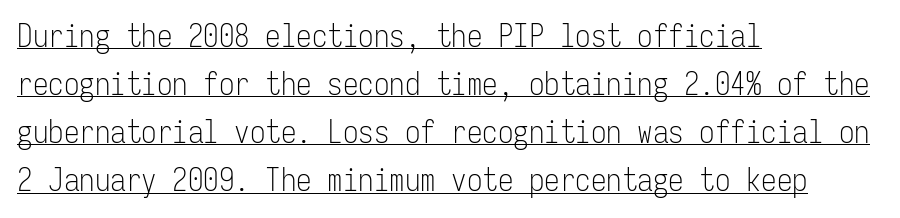
{"serif": "no", "italic": "no", "bold": "no", "weight": "light", "width": "condensed", "stroke_contrast": "low", "x_height": "medium", "monospaced": "yes", "underline": "yes", "align": "left", "line_spacing": "normal", "line_spacing_ratio": 1.55, "letter_spacing": "normal", "letter_spacing_em": 0.0, "glyph_px": 31}
